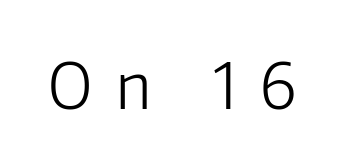
The image shows 64 px light sans-serif type, upright; set unusually wide letter spacing (+0.37 em), not underlined; low stroke contrast and a medium x-height.
